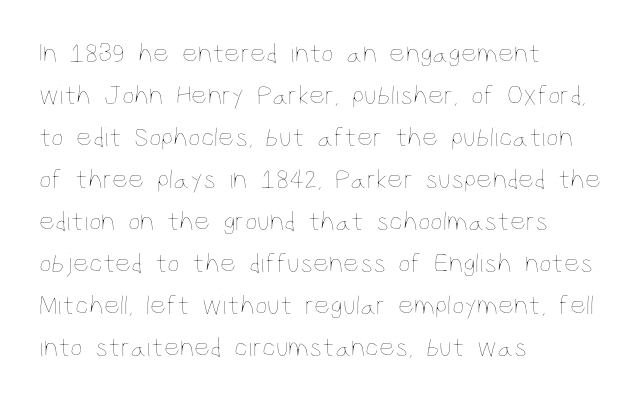
The image shows 28 px thin, condensed type, upright; set left-aligned, normal line spacing (1.5x), normal letter spacing, not underlined; low stroke contrast and a large x-height.
